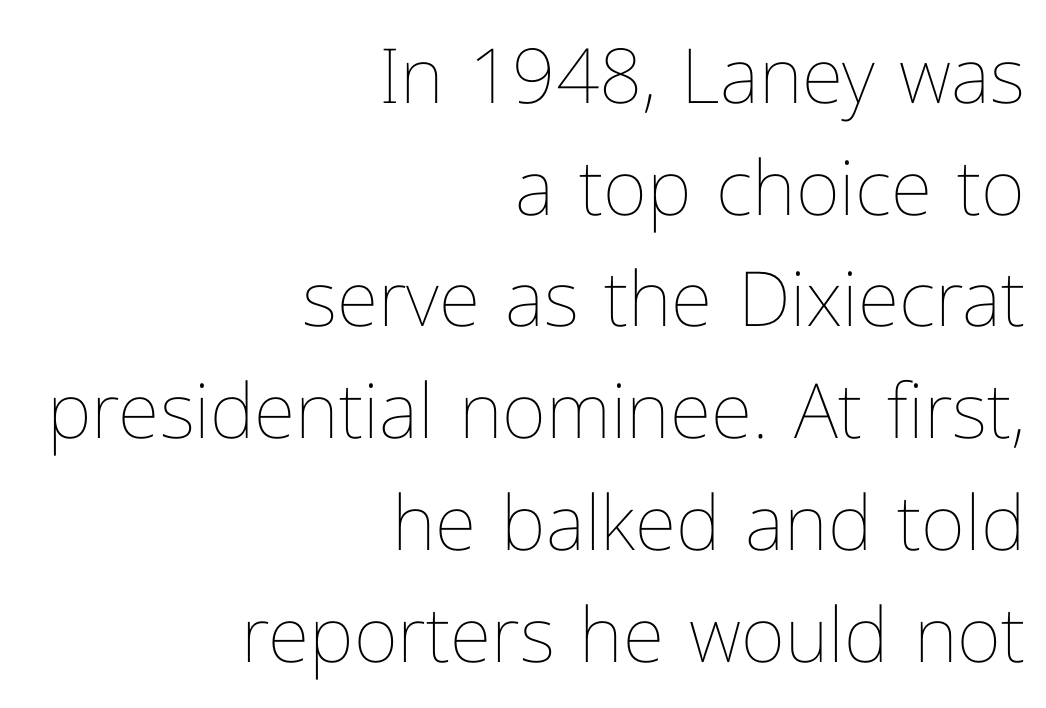
{"italic": "no", "bold": "no", "weight": "thin", "width": "normal", "stroke_contrast": "low", "x_height": "medium", "monospaced": "no", "underline": "no", "align": "right", "line_spacing": "normal", "line_spacing_ratio": 1.47, "letter_spacing": "normal", "letter_spacing_em": 0.0, "glyph_px": 76}
